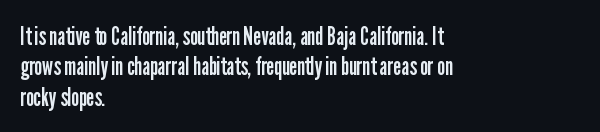
Q: Is the text bold? A: No.
Q: Is the text italic (slanted)? A: No, it is upright.
Q: Is the text underlined? A: No.
Q: How is the paragraph aligned? A: Left-aligned.
Q: Is the spacing between letters normal or unusually wide? A: Normal.
